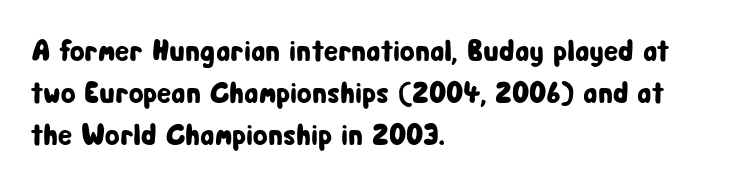
The image shows 30 px condensed sans-serif type, upright; set left-aligned, normal line spacing (1.4x), normal letter spacing, not underlined; low stroke contrast and a medium x-height.
